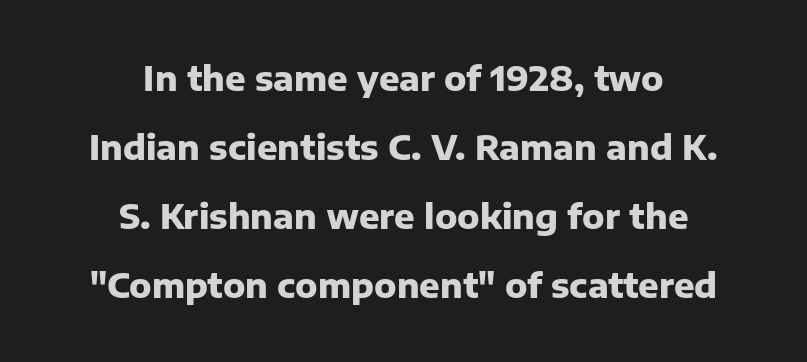
{"serif": "no", "italic": "no", "bold": "yes", "weight": "heavy", "width": "normal", "stroke_contrast": "low", "x_height": "medium", "monospaced": "no", "underline": "no", "align": "center", "line_spacing": "loose", "line_spacing_ratio": 2.03, "letter_spacing": "normal", "letter_spacing_em": 0.0, "glyph_px": 34}
